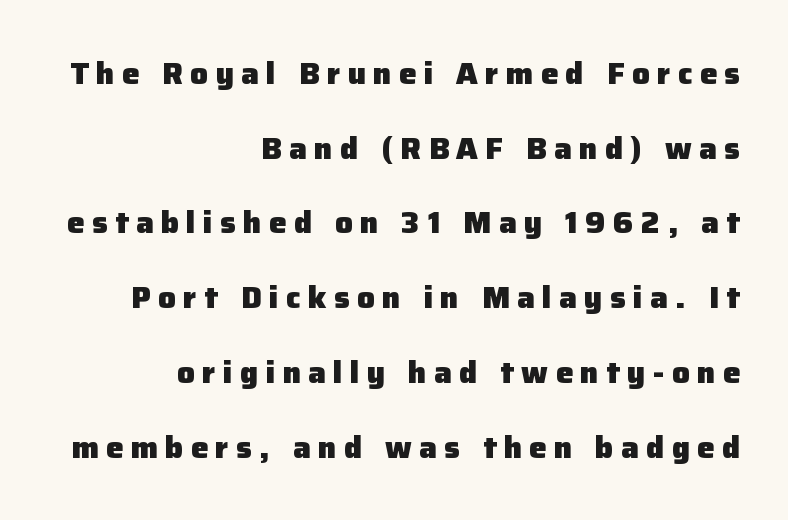
Spacing verdict: proportional, widths tailored to each character. A typesetter would mark this as roman, not italic. The string is rendered with underlining switched off. A typesetter would call this heavily tracked-out type. On the weight axis this lands at bold, roughly 700. What's the leading like? Stretched, with rows far apart.
